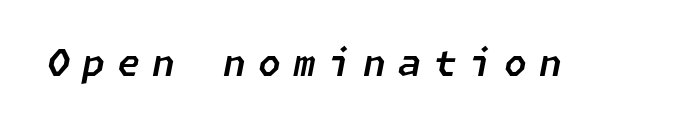
The gap between lines stays unmarked. Look at the tracking — it's clearly loosened, letters drifting apart. Does the lettering tilt? It does — this is italic.
